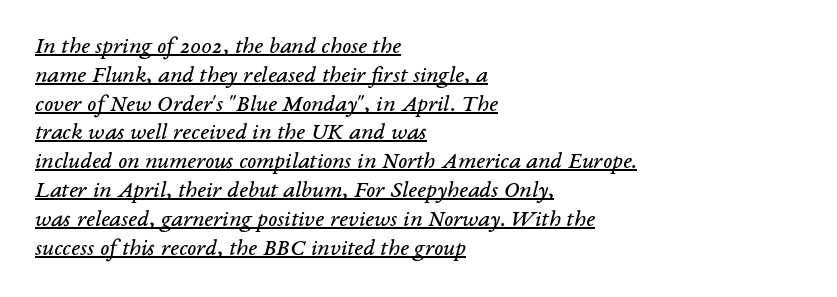
Q: Is the text bold? A: No.
Q: Is the text italic (slanted)? A: Yes, it leans right by about 14 degrees.
Q: Is the text underlined? A: Yes.
Q: How is the paragraph aligned? A: Left-aligned.
Q: Is the spacing between letters normal or unusually wide? A: Normal.
